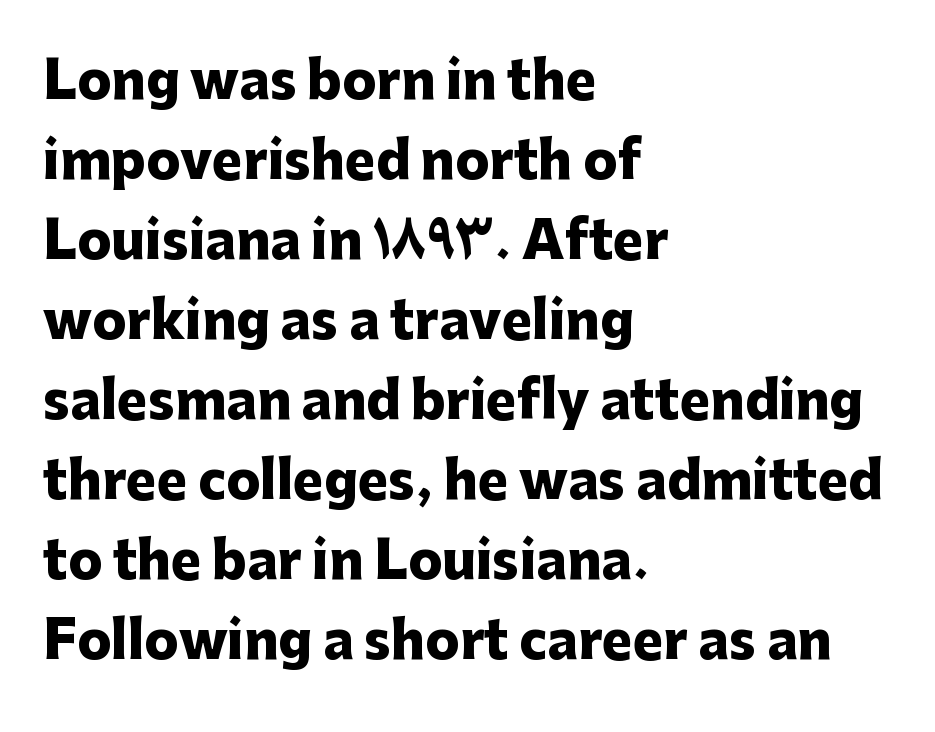
The image shows 51 px heavy sans-serif type, upright; set left-aligned, normal line spacing (1.57x), normal letter spacing, not underlined; low stroke contrast and a medium x-height.
